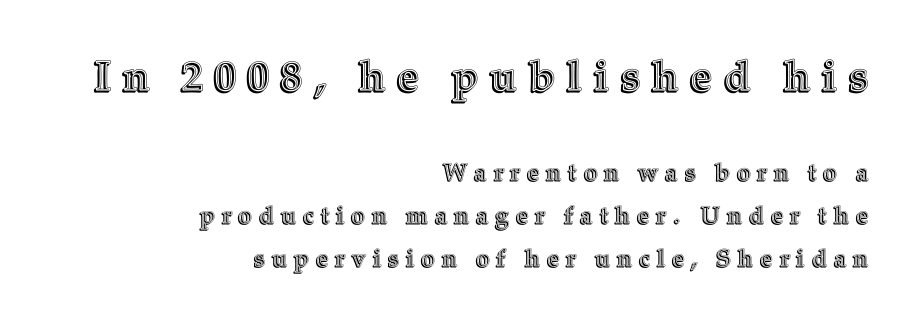
Just letters on the line, the space beneath them empty. Where is the straight margin? On the right. Someone cranked the tracking dial way up on this one. Notice how the stems are strictly vertical — no italics here. Do the characters align in a grid? No, the font is proportional.
